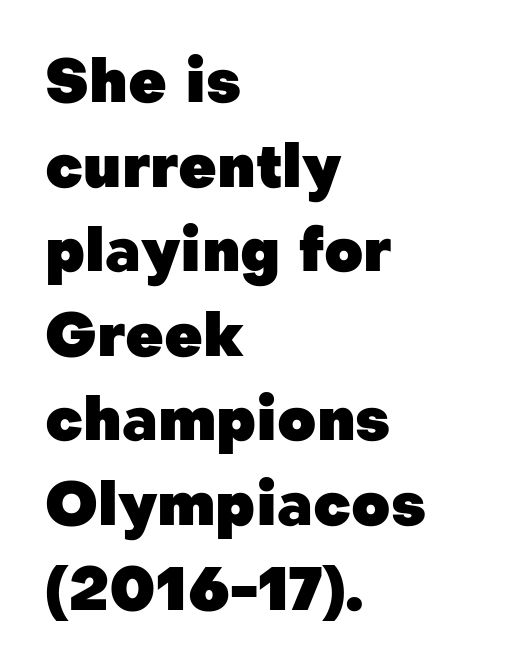
The image shows 60 px heavy sans-serif type, upright; set left-aligned, normal line spacing (1.41x), normal letter spacing, not underlined; low stroke contrast and a medium x-height.
